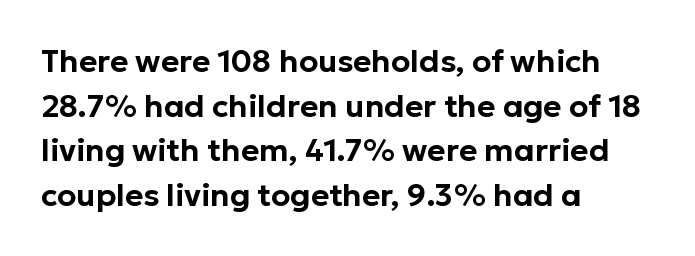
Each word holds together tightly as a unit, with standard inter-letter gaps. The face used here is proportionally spaced, like ordinary book or web type. The typesetter chose a ragged-right arrangement here. The designer left line spacing at the default. Type without underlining.
